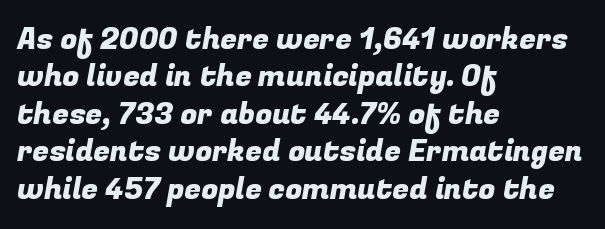
Q: Is the typeface a serif or a sans-serif typeface? A: Sans-serif.
Q: Is the text underlined? A: No.
Q: How is the paragraph aligned? A: Left-aligned.
Q: Is the spacing between letters normal or unusually wide? A: Normal.
Q: Is the spacing between lines tight, normal or loose? A: Normal.
Q: Width (condensed, normal, or wide)? A: Normal.
Q: Stroke contrast? A: Low.
Q: x-height? A: Medium.
Q: Monospaced? A: No.
